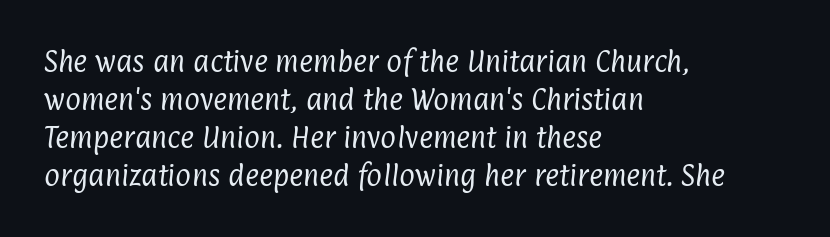
The image shows 24 px text type; set left-aligned, normal line spacing (1.58x), normal letter spacing, not underlined.
